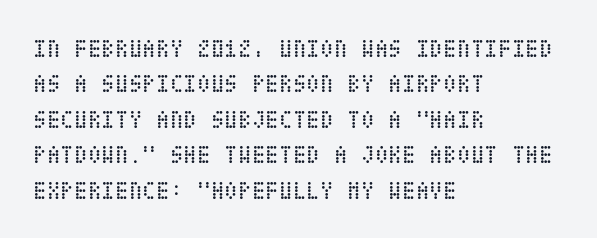
Q: Is the text bold? A: No.
Q: Is the text italic (slanted)? A: No, it is upright.
Q: Is the text underlined? A: No.
Q: How is the paragraph aligned? A: Left-aligned.
Q: Is the spacing between letters normal or unusually wide? A: Normal.
Q: Is the spacing between lines tight, normal or loose? A: Normal.
